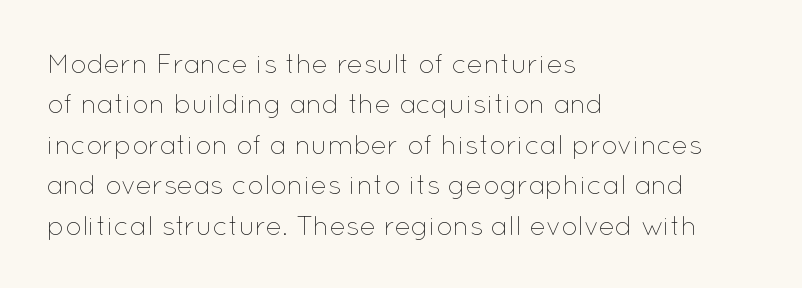
The passage shown stacks its lines at a standard gap. Students, note that the glyphs here touch the page at normal intervals. This reads as an unemphasized weight, regular at the heaviest. Typeset ragged right — the left edge is the straight one. No italicization has been applied; the sample stays upright.
